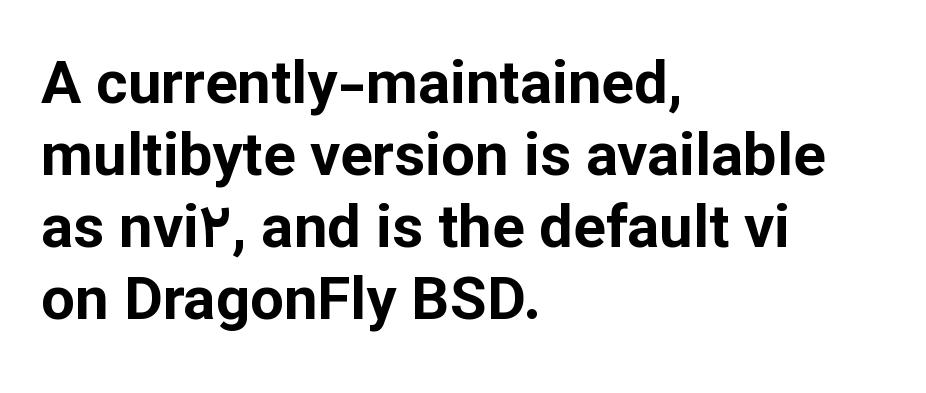
Think of a printed novel: that variable character pitch is what you see here. The lines are quadded left. Examine the stroke ends and you'll find no serifs. The words here are not underlined. These words are printed bold, with thick strokes throughout. Students, note that the glyphs here touch the page at normal intervals.
